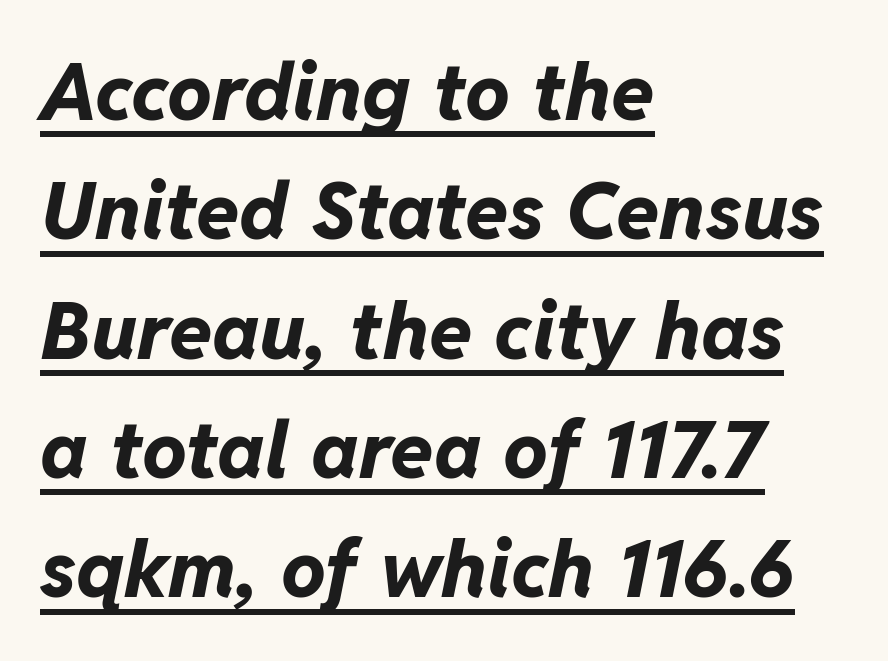
Q: Is the text bold? A: Yes.
Q: Is the text italic (slanted)? A: Yes, it leans right by about 11 degrees.
Q: Is the text underlined? A: Yes.
Q: How is the paragraph aligned? A: Left-aligned.
Q: Is the spacing between letters normal or unusually wide? A: Normal.
Q: Is the spacing between lines tight, normal or loose? A: Normal.
Q: Width (condensed, normal, or wide)? A: Normal.
Q: Stroke contrast? A: Low.
Q: x-height? A: Medium.
Q: Monospaced? A: No.
